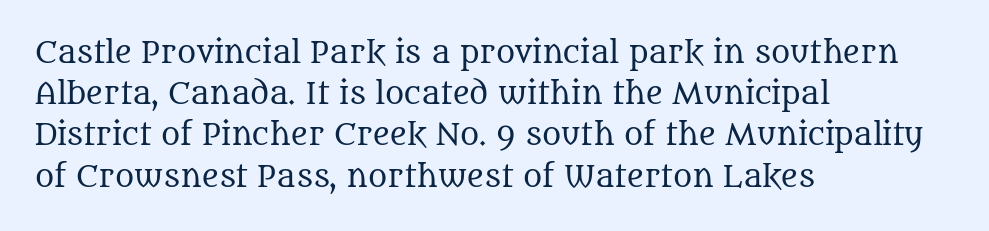
Q: Is the text bold? A: No.
Q: Is the text italic (slanted)? A: No, it is upright.
Q: Is the typeface a serif or a sans-serif typeface? A: Serif.
Q: Is the text underlined? A: No.
Q: How is the paragraph aligned? A: Left-aligned.
Q: Is the spacing between letters normal or unusually wide? A: Normal.
Q: Is the spacing between lines tight, normal or loose? A: Normal.
Q: Width (condensed, normal, or wide)? A: Normal.
Q: Stroke contrast? A: Medium.
Q: x-height? A: Large.
Q: Monospaced? A: No.
